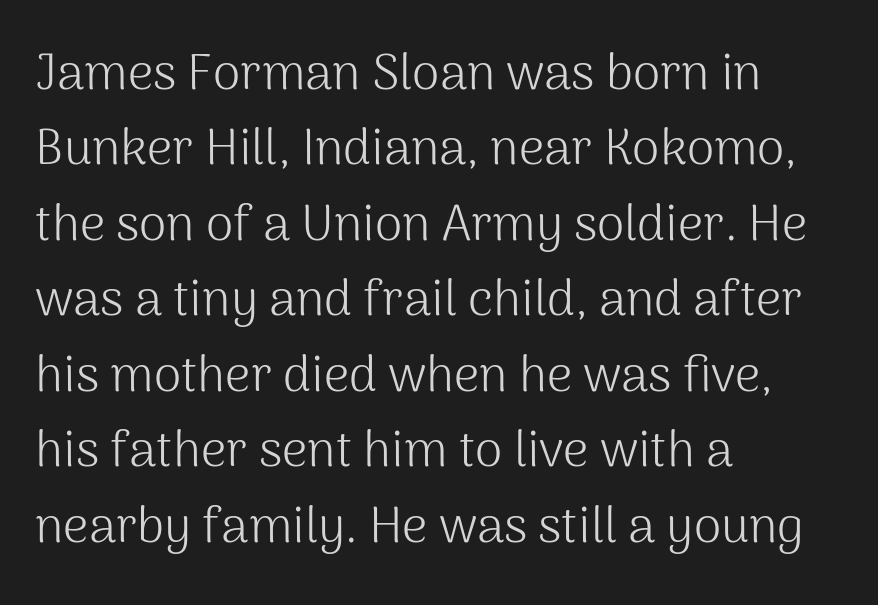
Q: Is the text bold? A: No.
Q: Is the text italic (slanted)? A: No, it is upright.
Q: Is the typeface a serif or a sans-serif typeface? A: Sans-serif.
Q: Is the text underlined? A: No.
Q: How is the paragraph aligned? A: Left-aligned.
Q: Is the spacing between letters normal or unusually wide? A: Normal.
Q: Is the spacing between lines tight, normal or loose? A: Normal.
Q: Width (condensed, normal, or wide)? A: Normal.
Q: Stroke contrast? A: Medium.
Q: x-height? A: Medium.
Q: Monospaced? A: No.
